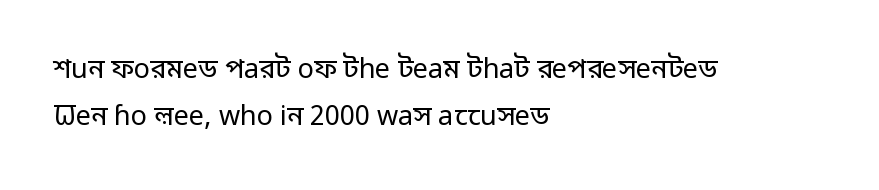
Q: Is the text bold? A: No.
Q: Is the text italic (slanted)? A: No, it is upright.
Q: Is the text underlined? A: No.
Q: How is the paragraph aligned? A: Left-aligned.
Q: Is the spacing between letters normal or unusually wide? A: Normal.
